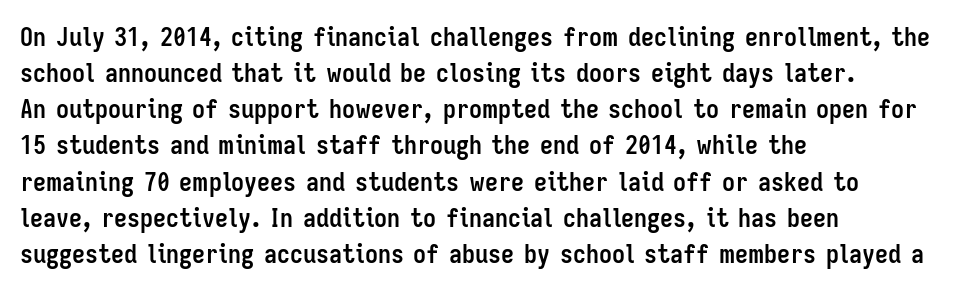
{"italic": "no", "bold": "yes", "underline": "no", "align": "left", "line_spacing": "normal", "line_spacing_ratio": 1.39, "letter_spacing": "normal", "letter_spacing_em": 0.0, "glyph_px": 26}
